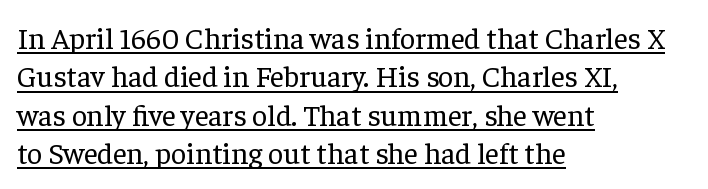
Is there much room between lines? A standard amount, neither cramped nor airy. One-word summary of the alignment: left. Does a line run under the words? Yes, clearly. Letter spacing: default.
